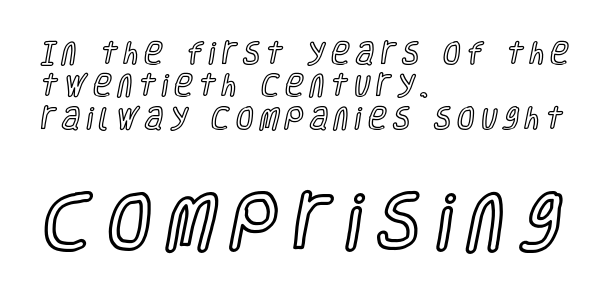
The image shows 63 px condensed type; set left-aligned, normal line spacing (1.3x), unusually wide letter spacing (+0.26 em), not underlined; the second (bottom) block is 2.52x larger; a large x-height.
